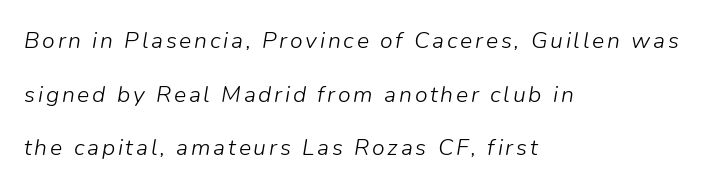
Q: Is the text bold? A: No.
Q: Is the text italic (slanted)? A: Yes, it leans right by about 9 degrees.
Q: Is the text underlined? A: No.
Q: How is the paragraph aligned? A: Left-aligned.
Q: Is the spacing between lines tight, normal or loose? A: Loose.
